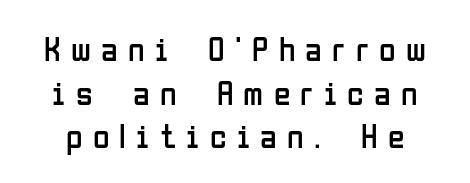
Q: Is the text bold? A: No.
Q: Is the text italic (slanted)? A: No, it is upright.
Q: Is the typeface a serif or a sans-serif typeface? A: Sans-serif.
Q: Is the text underlined? A: No.
Q: Is the spacing between letters normal or unusually wide? A: Unusually wide.
Q: Is the spacing between lines tight, normal or loose? A: Normal.
Q: Width (condensed, normal, or wide)? A: Condensed.
Q: Stroke contrast? A: Low.
Q: x-height? A: Medium.
Q: Monospaced? A: No.
